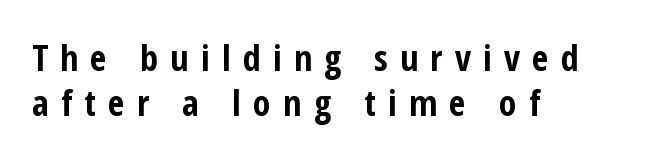
{"serif": "no", "italic": "no", "bold": "yes", "weight": "bold", "width": "condensed", "stroke_contrast": "low", "x_height": "medium", "monospaced": "no", "underline": "no", "align": "left", "line_spacing": "normal", "line_spacing_ratio": 1.25, "letter_spacing": "wide", "letter_spacing_em": 0.34, "glyph_px": 36}
